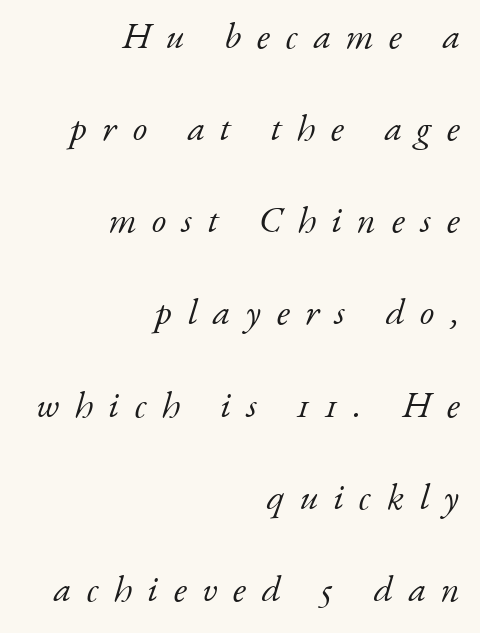
{"serif": "yes", "italic": "yes", "lean": "right", "slant_degrees": 17, "bold": "no", "weight": "light", "width": "normal", "stroke_contrast": "low", "x_height": "small", "monospaced": "no", "underline": "no", "align": "right", "line_spacing": "loose", "line_spacing_ratio": 2.49, "letter_spacing": "wide", "letter_spacing_em": 0.42, "glyph_px": 37}
